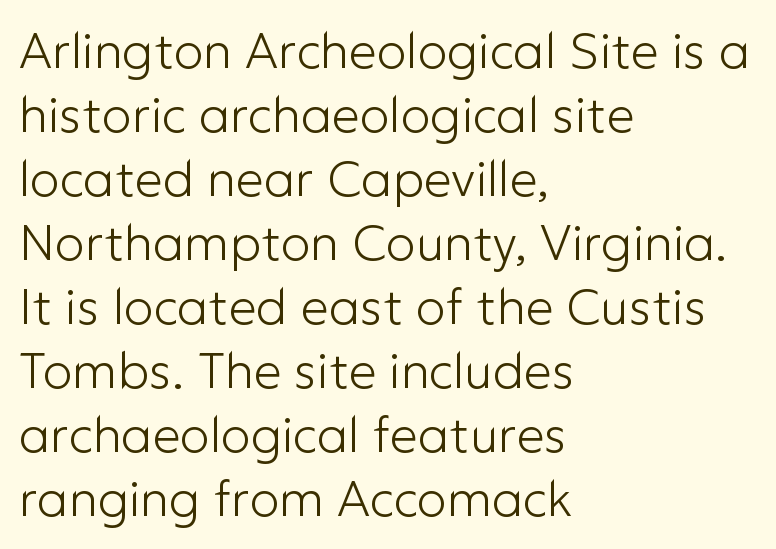
{"serif": "no", "italic": "no", "bold": "no", "weight": "light", "width": "normal", "stroke_contrast": "low", "x_height": "medium", "monospaced": "no", "underline": "no", "align": "left", "line_spacing": "normal", "line_spacing_ratio": 1.28, "letter_spacing": "normal", "letter_spacing_em": 0.0, "glyph_px": 50}
